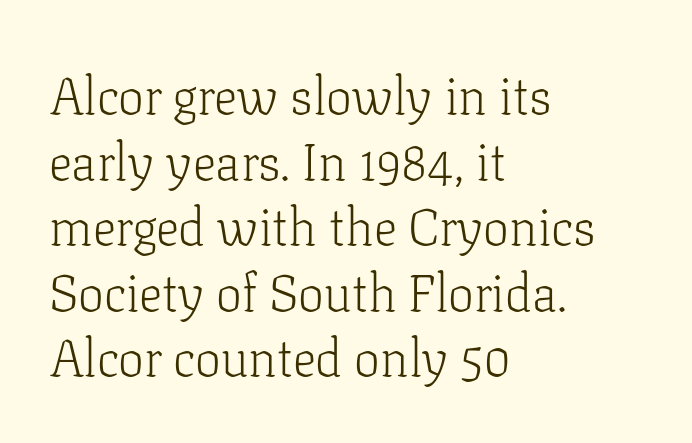
Q: Is the text bold? A: No.
Q: Is the text italic (slanted)? A: No, it is upright.
Q: Is the typeface a serif or a sans-serif typeface? A: Serif.
Q: Is the text underlined? A: No.
Q: How is the paragraph aligned? A: Left-aligned.
Q: Is the spacing between letters normal or unusually wide? A: Normal.
Q: Is the spacing between lines tight, normal or loose? A: Normal.
Q: Width (condensed, normal, or wide)? A: Normal.
Q: Stroke contrast? A: Low.
Q: x-height? A: Medium.
Q: Monospaced? A: No.
